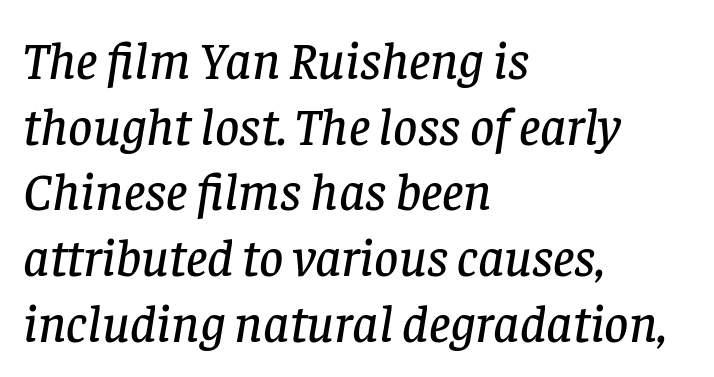
{"serif": "yes", "italic": "yes", "lean": "right", "slant_degrees": 8, "width": "normal", "stroke_contrast": "low", "x_height": "large", "monospaced": "no", "underline": "no", "align": "left", "line_spacing_ratio": 1.24, "letter_spacing": "normal", "letter_spacing_em": 0.0, "glyph_px": 53}
